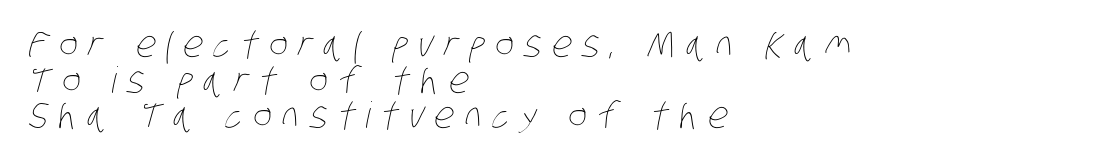
The image shows 36 px thin, condensed type; set left-aligned, tight line spacing (0.99x), unusually wide letter spacing (+0.29 em), not underlined; low stroke contrast and a large x-height.
